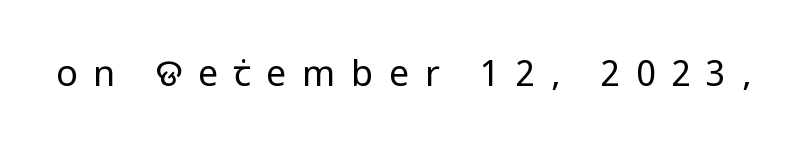
Only glyphs here, with clear space below each row. Ordinary non-slanted type is in use. The letters advance in unequal steps, a hallmark of proportional type. The face used here is rendered with a markedly widened letterfit. The face looks like a standard text weight, possibly lighter.
